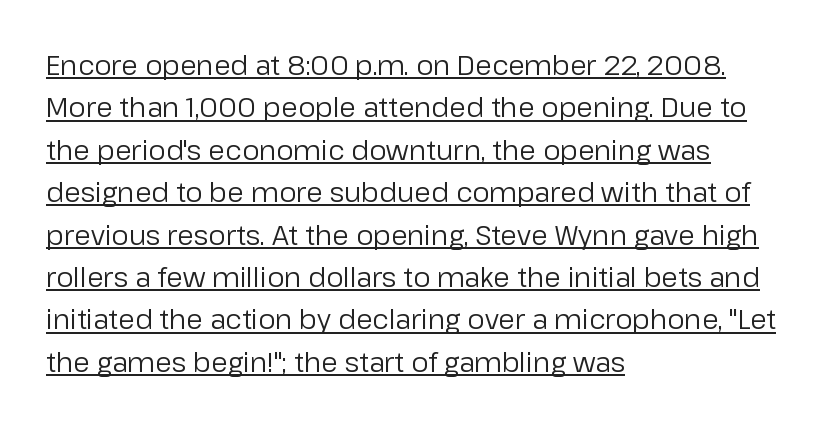
Q: Is the text bold? A: No.
Q: Is the text italic (slanted)? A: No, it is upright.
Q: Is the text underlined? A: Yes.
Q: How is the paragraph aligned? A: Left-aligned.
Q: Is the spacing between letters normal or unusually wide? A: Normal.
Q: Is the spacing between lines tight, normal or loose? A: Normal.
